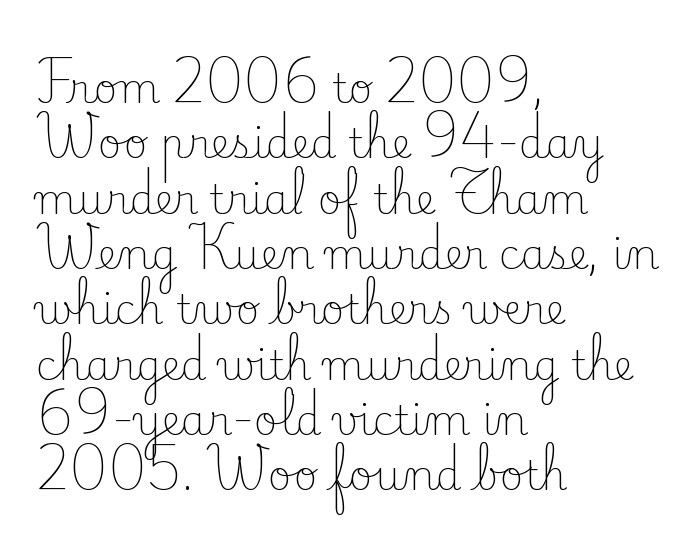
Default kerning and tracking; the words read as compact shapes. Stems and bowls with no extra thickness — not bold. The axis of the letterforms is exactly vertical. The face used here is proportionally spaced, like ordinary book or web type. Underline: absent.
